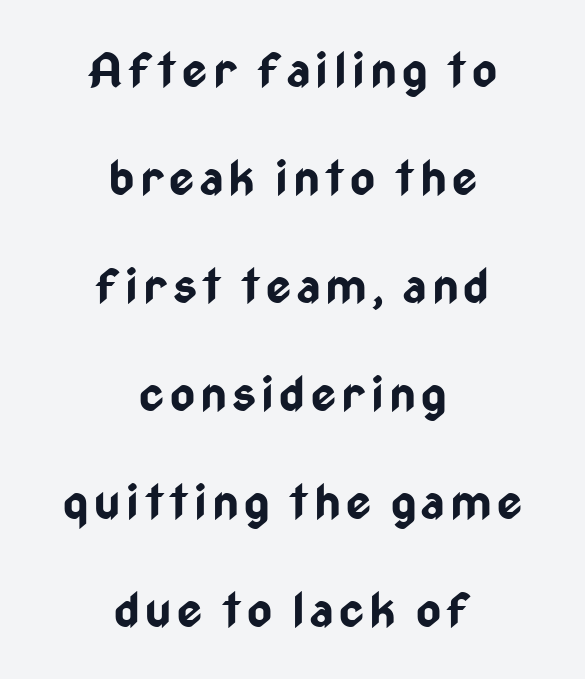
{"serif": "no", "italic": "no", "bold": "yes", "weight": "bold", "width": "condensed", "stroke_contrast": "low", "x_height": "medium", "monospaced": "no", "underline": "no", "align": "center", "line_spacing": "loose", "line_spacing_ratio": 2.25, "glyph_px": 48}
